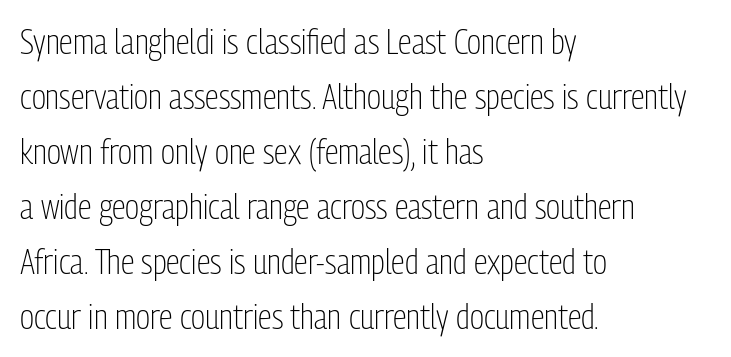
The image shows 35 px light, condensed sans-serif type, upright; set left-aligned, normal line spacing (1.57x), normal letter spacing, not underlined; low stroke contrast and a medium x-height.
